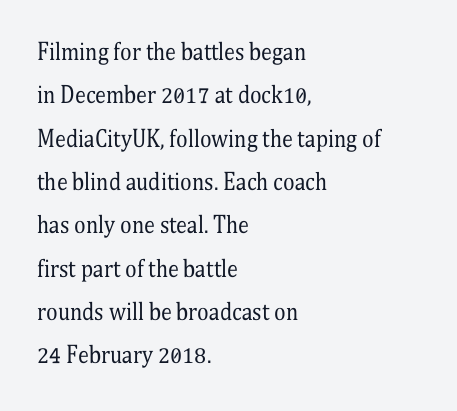
The specimen reads as upright at a glance. No chunkiness to these letters — they're not bold. The tracking reads as untouched default to a designer's eye. Rule under the text: the space is simply empty.
